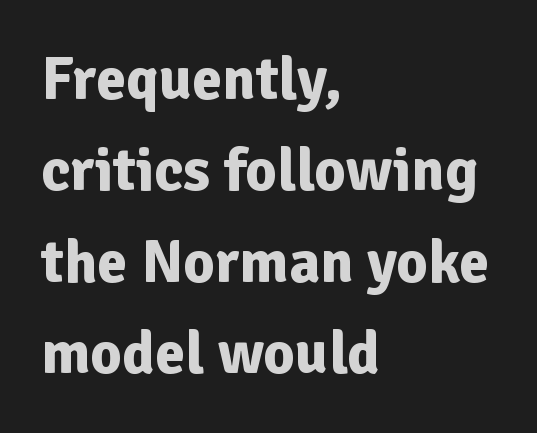
{"serif": "no", "italic": "no", "bold": "yes", "weight": "bold", "width": "normal", "stroke_contrast": "low", "x_height": "medium", "monospaced": "no", "underline": "no", "align": "left", "line_spacing": "normal", "line_spacing_ratio": 1.5, "letter_spacing": "normal", "letter_spacing_em": 0.0, "glyph_px": 61}
